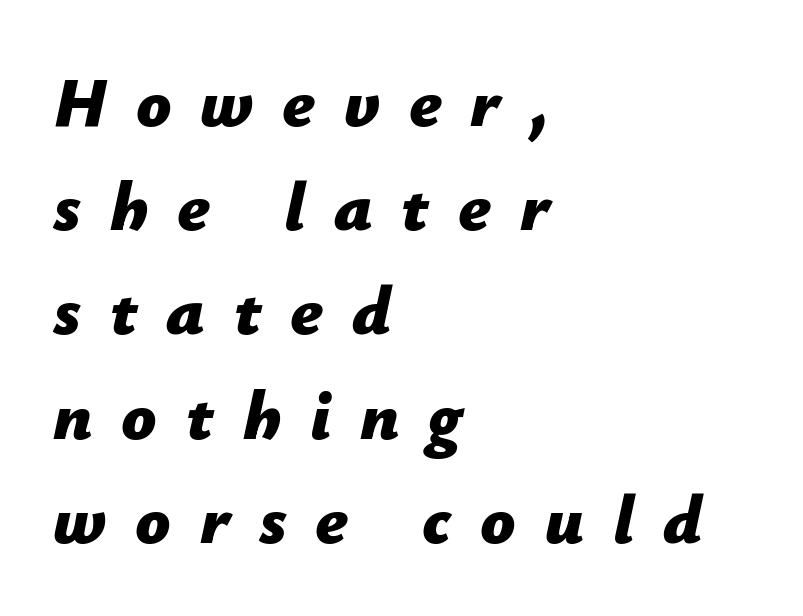
The image shows 69 px bold type, italic (leaning right); set left-aligned, normal line spacing (1.51x), unusually wide letter spacing (+0.42 em), not underlined; low stroke contrast and a medium x-height.
